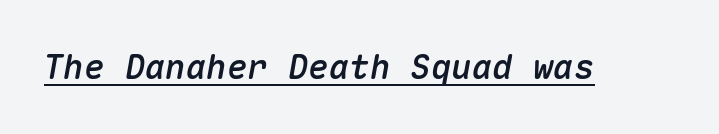
Q: Is the text italic (slanted)? A: Yes, it leans right by about 10 degrees.
Q: Is the text underlined? A: Yes.
Q: Is the spacing between letters normal or unusually wide? A: Normal.
Q: Width (condensed, normal, or wide)? A: Normal.
Q: Stroke contrast? A: Medium.
Q: x-height? A: Medium.
Q: Monospaced? A: Yes.
